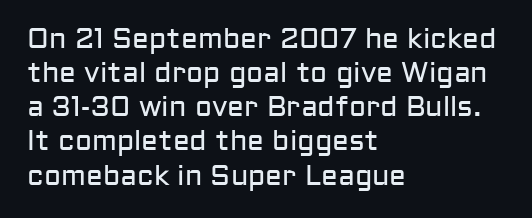
Q: Is the text bold? A: No.
Q: Is the text italic (slanted)? A: No, it is upright.
Q: Is the typeface a serif or a sans-serif typeface? A: Sans-serif.
Q: Is the text underlined? A: No.
Q: How is the paragraph aligned? A: Left-aligned.
Q: Is the spacing between letters normal or unusually wide? A: Normal.
Q: Width (condensed, normal, or wide)? A: Normal.
Q: Stroke contrast? A: Low.
Q: x-height? A: Medium.
Q: Monospaced? A: No.
